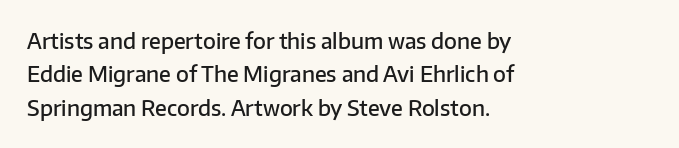
Typographic density is moderately raised because the face is semibold. Letter spacing: default. Vertically, the passage feels balanced, rows spaced as you'd expect. In terms of posture, this sample is upright. These lines stack with their left ends in a neat column.
